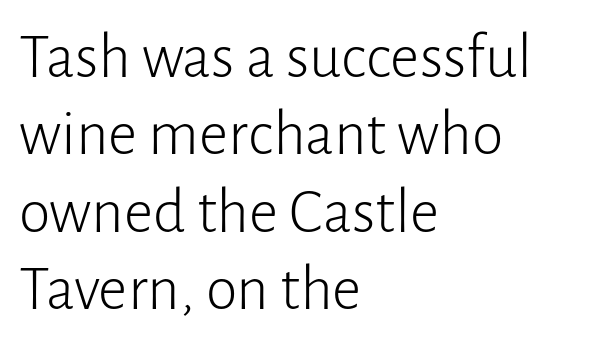
{"serif": "no", "italic": "no", "bold": "no", "weight": "light", "width": "normal", "stroke_contrast": "low", "x_height": "medium", "monospaced": "no", "underline": "no", "align": "left", "line_spacing_ratio": 1.21, "letter_spacing": "normal", "letter_spacing_em": 0.0, "glyph_px": 64}
